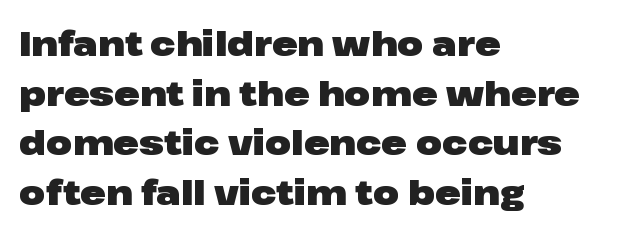
Does extra space separate the letters? No, they use regular spacing. The passage shown is typed in a proportional face where columns would drift. This rendering uses left alignment, leaving the right contour irregular. Quick note: not italic, upright.
